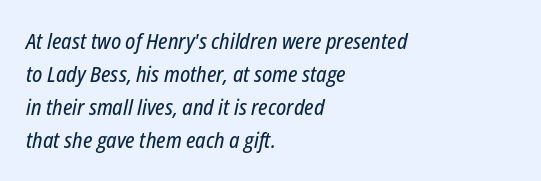
The rag falls on the right side of this text block. Type without underlining. The passage shown has conventional tracking throughout. One glance says typical: line gaps are just what's usual. Every character sits at an angle, as italics do.
